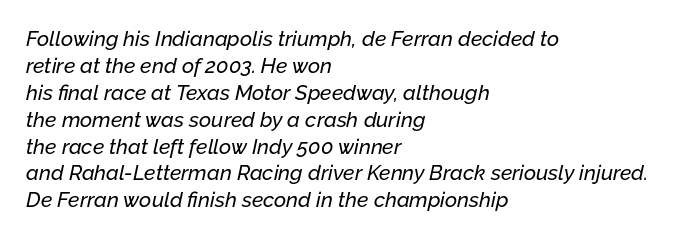
{"italic": "yes", "lean": "right", "slant_degrees": 12, "underline": "no", "align": "left", "line_spacing": "normal", "line_spacing_ratio": 1.28, "letter_spacing": "normal", "letter_spacing_em": 0.0, "glyph_px": 21}
